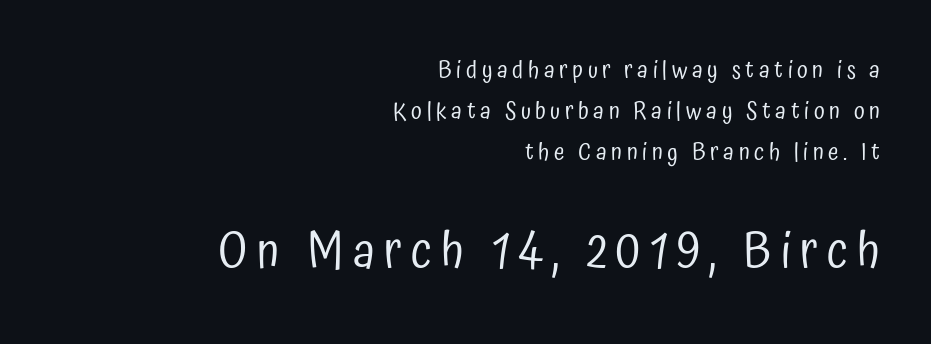
In terms of leading, this rendering sits right in the middle. It's the straight-up-and-down kind of type. Unlike a traditional serif, this face leaves its strokes unadorned. Do the characters align in a grid? No, the font is proportional. The weight would be labelled regular, book, light, or lighter still.
